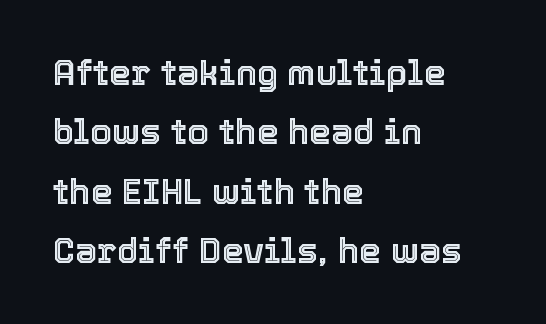
Q: Is the text italic (slanted)? A: No, it is upright.
Q: Is the text underlined? A: No.
Q: How is the paragraph aligned? A: Left-aligned.
Q: Is the spacing between letters normal or unusually wide? A: Normal.
Q: Is the spacing between lines tight, normal or loose? A: Normal.
Q: Width (condensed, normal, or wide)? A: Normal.
Q: x-height? A: Medium.
Q: Monospaced? A: No.
